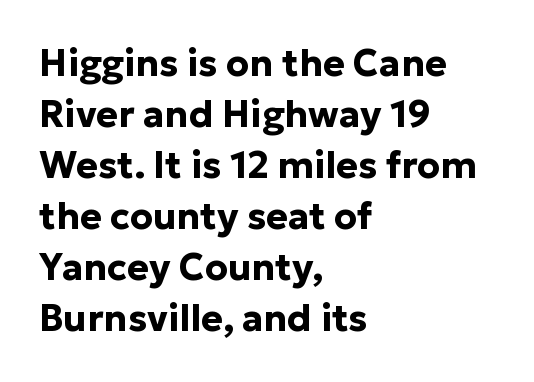
Alignment: flush left. Notice how thick the strokes are: this is what a full bold looks like. Think of a printed novel: that variable character pitch is what you see here. Regular leading. Vertical strokes here are truly vertical.
